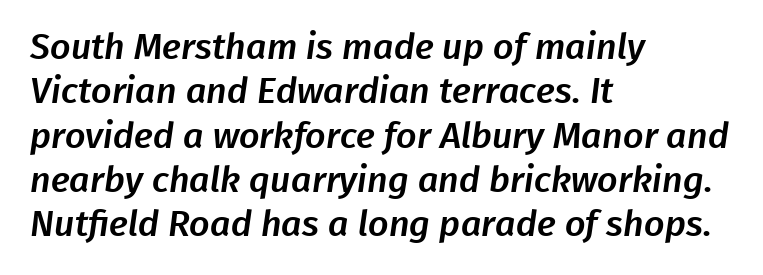
This is sans-serif lettering, the kind often seen on screens and signage. Quick note: underline off. Leftover space on each line is placed entirely after the last word. Spacing between characters is what you'd get straight out of the box.
